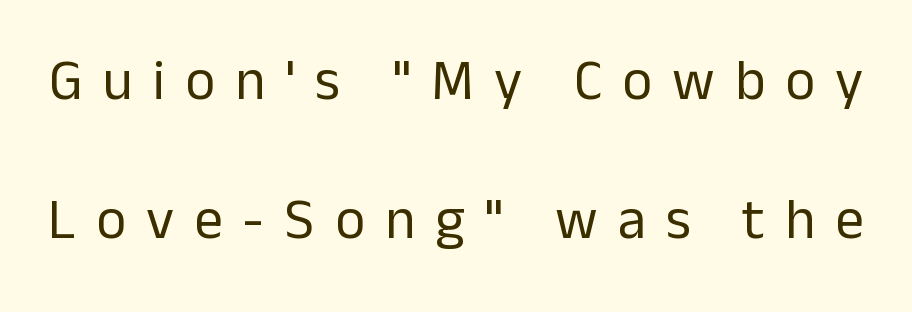
The image shows 57 px regular-weight sans-serif type, upright; set loose line spacing (2.44x), unusually wide letter spacing (+0.35 em), not underlined; low stroke contrast and a medium x-height.
